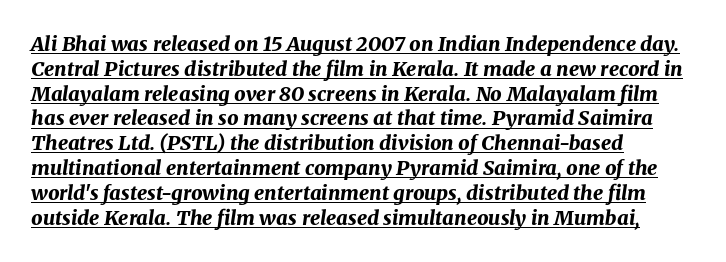
Observe the lean: these are italic letterforms. The lines are quadded left. The glyphs have the mass of a bold cut. Underline: present. The tracking reads as untouched default to a designer's eye.
